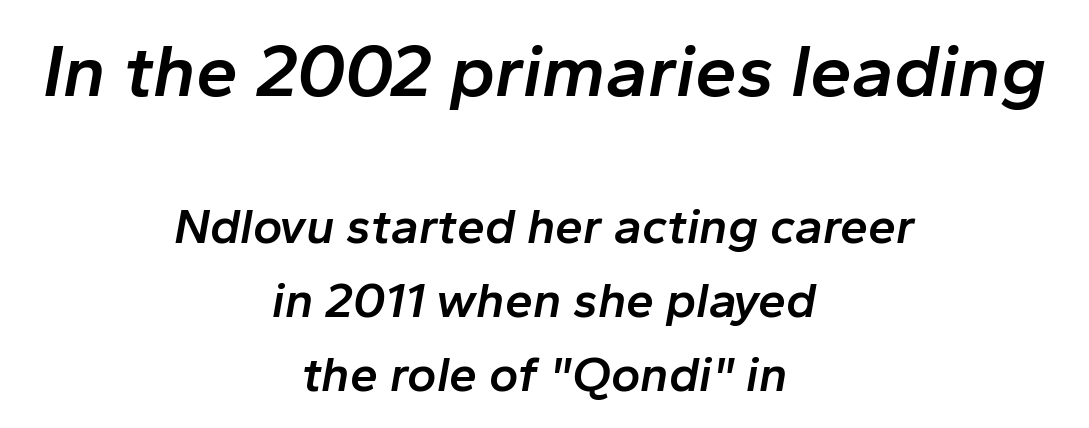
Evenly set lines give the paragraph a standard silhouette. Looks like regular typesetting: each glyph gets only the width it needs. This sample uses an oblique cut, with every glyph tilted off the vertical. These words are printed semibold, heavier than regular yet not bold.
